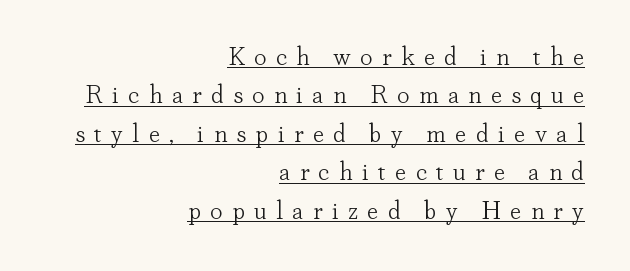
A continuous stroke trails under the words, as in a hyperlink. Quick note: interline space is typical. The type is letterspaced generously, with wide tracking. This is roman type, the default non-slanted kind.
